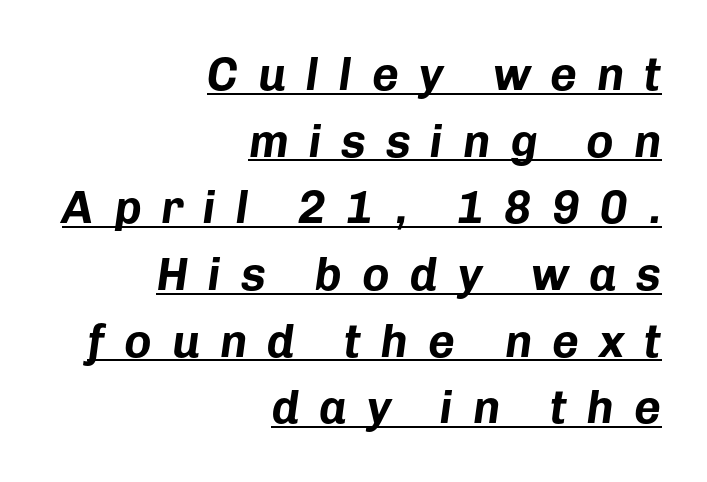
The image shows 46 px bold type, italic (leaning right); set right-aligned, normal line spacing (1.45x), unusually wide letter spacing (+0.43 em), underlined; low stroke contrast and a medium x-height.
